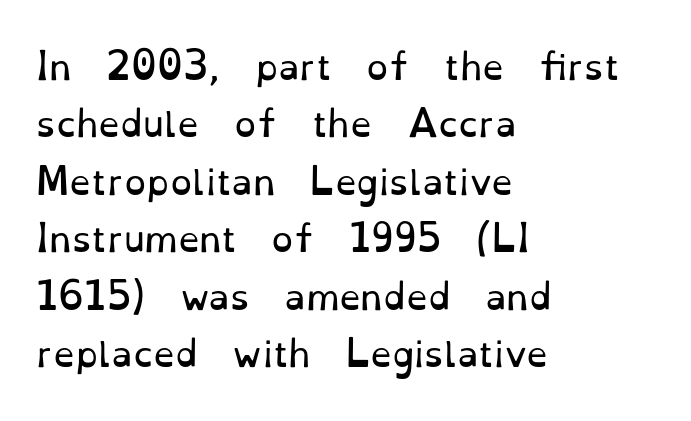
The image shows 35 px regular-weight type, upright; set left-aligned, normal line spacing (1.64x), normal letter spacing, not underlined; low stroke contrast and a small x-height.
